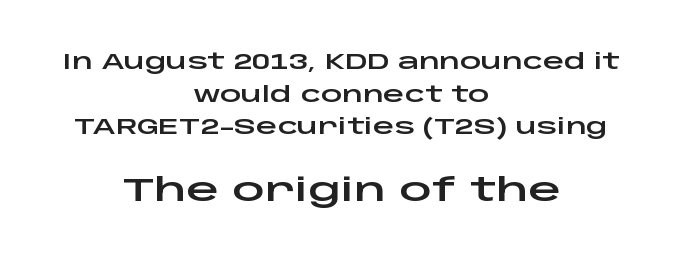
{"serif": "no", "italic": "no", "width": "wide", "stroke_contrast": "low", "x_height": "large", "monospaced": "no", "underline": "no", "align": "center", "line_spacing": "normal", "line_spacing_ratio": 1.55, "letter_spacing": "normal", "letter_spacing_em": 0.0, "larger_block": "second", "size_ratio": 1.52, "glyph_px": 32}
